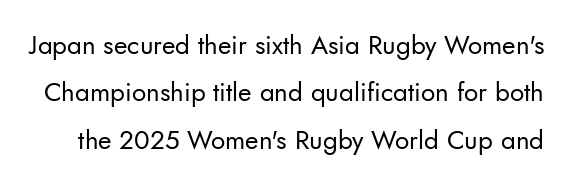
Beneath every word, the page is bare. When letters stand straight like this, we call the style roman or upright. Stem width sits at or under what a default text font uses. Compared with typical body copy, the letter spacing here is the same.
